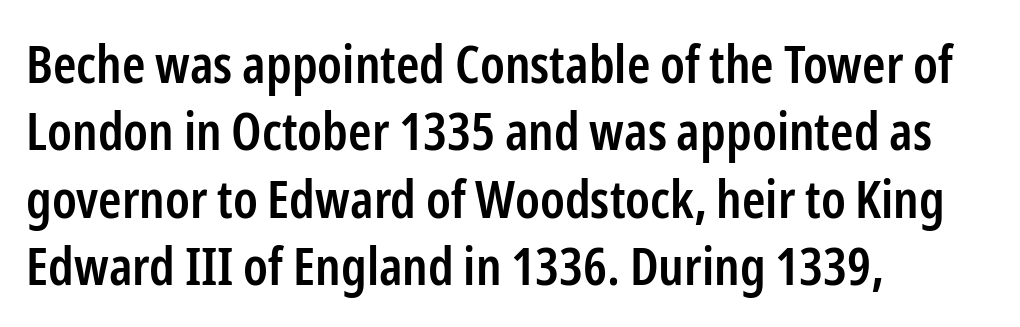
The image shows 53 px semibold, condensed sans-serif type, upright; set left-aligned, normal line spacing (1.27x), normal letter spacing, not underlined; low stroke contrast and a medium x-height.
